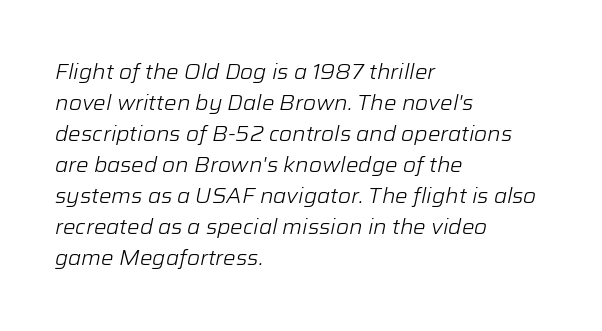
{"italic": "yes", "lean": "right", "slant_degrees": 12, "bold": "no", "underline": "no", "align": "left", "line_spacing": "normal", "line_spacing_ratio": 1.48, "letter_spacing": "normal", "letter_spacing_em": 0.0, "glyph_px": 21}
